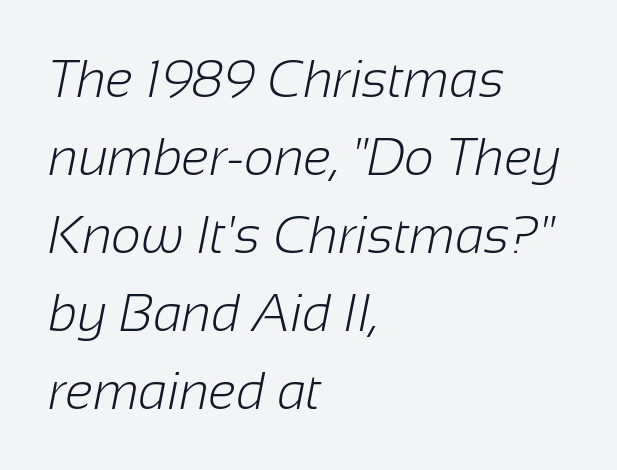
The image shows 52 px light sans-serif type; set left-aligned, normal line spacing (1.5x), normal letter spacing, not underlined; low stroke contrast and a medium x-height.
